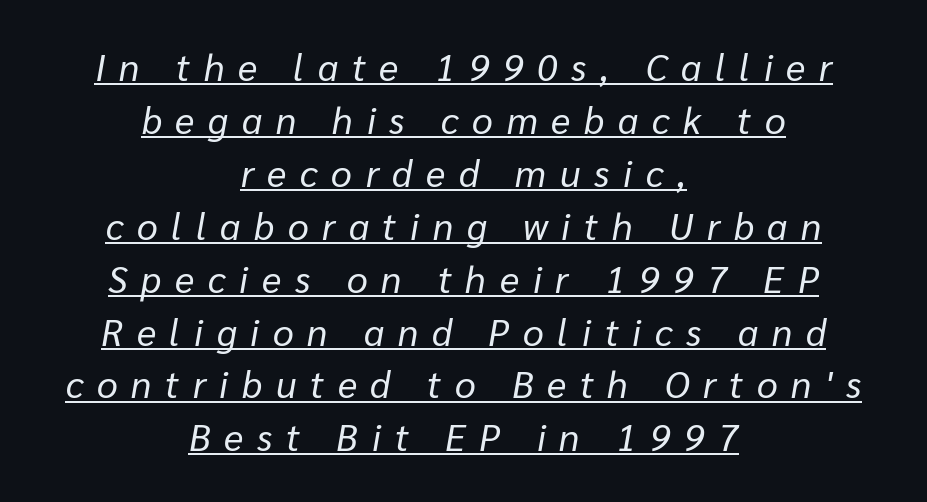
On a weight scale, this lands at 450 or below. If you drew a line through each stem, it would be angled. Beneath each row of characters lies a ruled line. This rendering uses center alignment, leaving both contours irregular but symmetric. Vertically, the passage feels balanced, rows spaced as you'd expect. What stands out about the letter spacing? Its width — letters are far apart.
